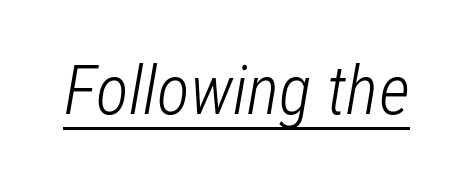
The image shows 68 px light, condensed type, italic (leaning right); set normal letter spacing, underlined; low stroke contrast and a medium x-height.
